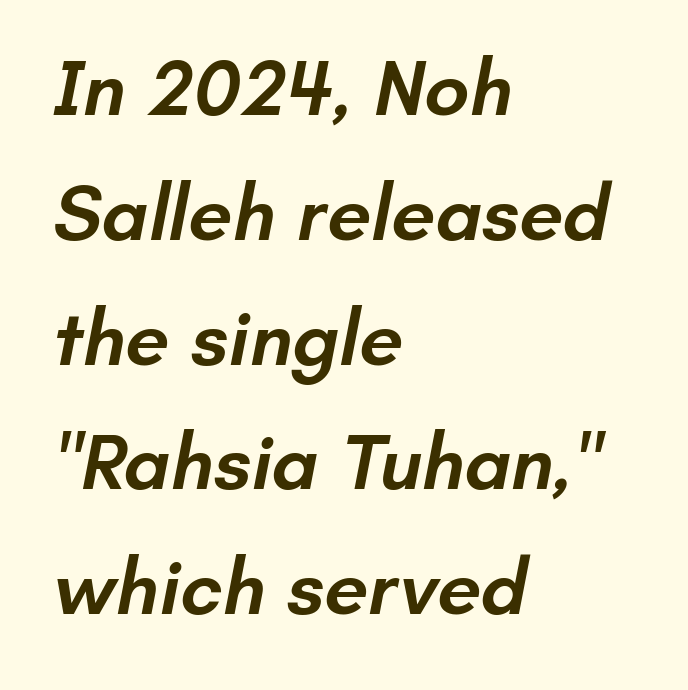
The image shows 79 px semibold sans-serif type; set left-aligned, normal line spacing (1.58x), normal letter spacing, not underlined; low stroke contrast and a small x-height.
